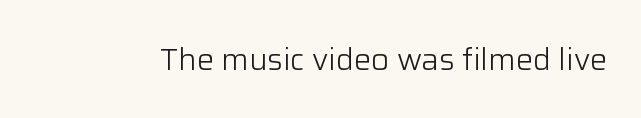
Q: Is the text bold? A: No.
Q: Is the text italic (slanted)? A: No, it is upright.
Q: Is the typeface a serif or a sans-serif typeface? A: Sans-serif.
Q: Is the text underlined? A: No.
Q: Is the spacing between letters normal or unusually wide? A: Normal.
Q: Width (condensed, normal, or wide)? A: Normal.
Q: Stroke contrast? A: Low.
Q: x-height? A: Medium.
Q: Monospaced? A: No.
